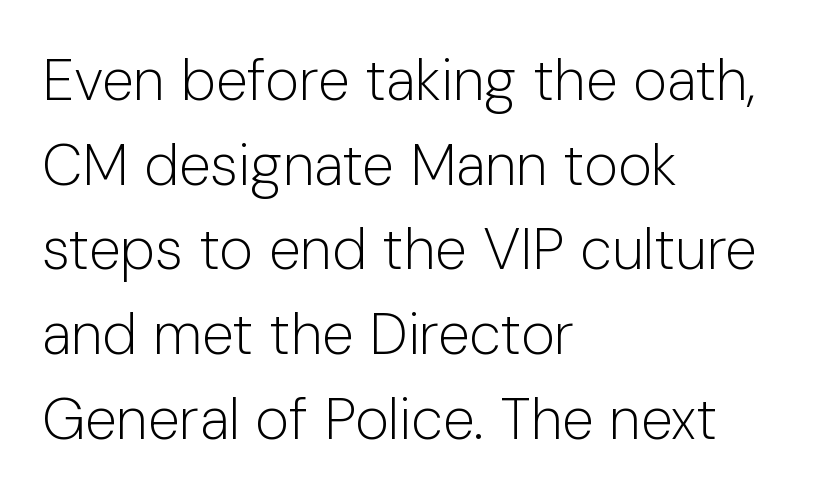
The image shows 58 px light sans-serif type, upright; set left-aligned, normal line spacing (1.46x), normal letter spacing, not underlined; low stroke contrast and a medium x-height.
